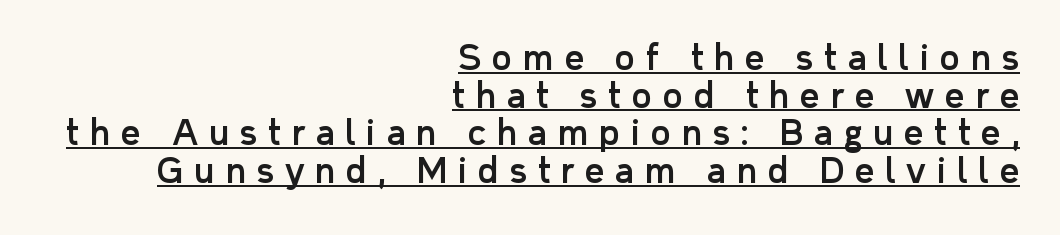
Q: Is the text italic (slanted)? A: No, it is upright.
Q: Is the typeface a serif or a sans-serif typeface? A: Sans-serif.
Q: Is the text underlined? A: Yes.
Q: How is the paragraph aligned? A: Right-aligned.
Q: Is the spacing between letters normal or unusually wide? A: Unusually wide.
Q: Is the spacing between lines tight, normal or loose? A: Tight.
Q: Width (condensed, normal, or wide)? A: Normal.
Q: Stroke contrast? A: Low.
Q: x-height? A: Medium.
Q: Monospaced? A: No.
